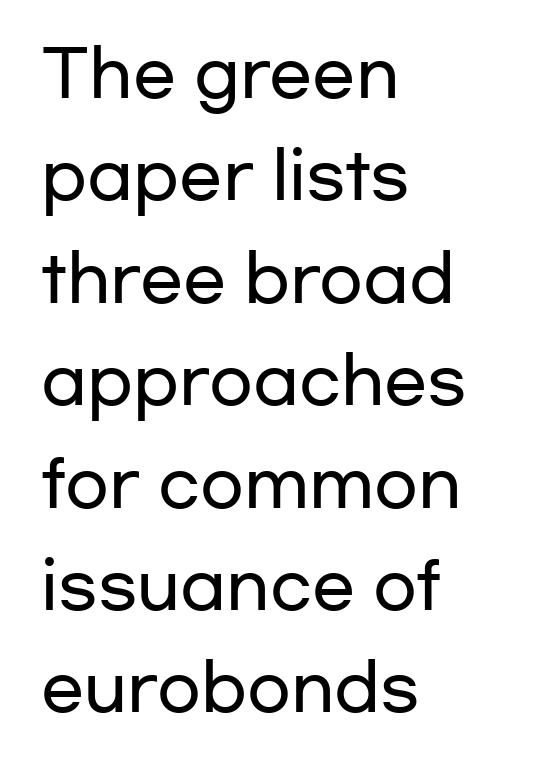
The lettering stays uniformly vertical, giving the passage a roman look. Any mark beneath the type? The region is blank. What stands out about the letter spacing? Nothing — it is the standard amount. Unlike a traditional serif, this face leaves its strokes unadorned. The compositor pushed each line to the left boundary. Proportional: the letters do not fall into vertical columns.
